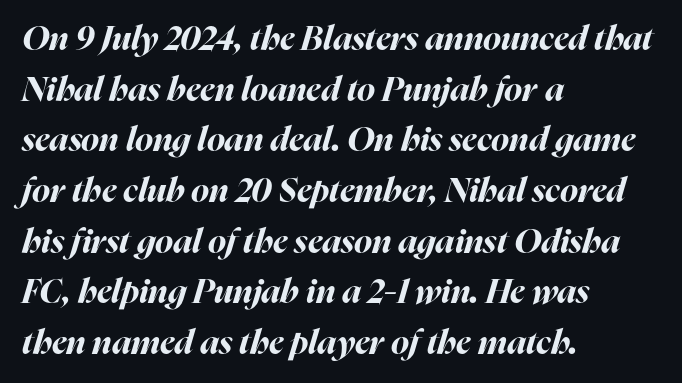
Q: Is the text bold? A: Yes.
Q: Is the text italic (slanted)? A: Yes, it leans right by about 16 degrees.
Q: Is the text underlined? A: No.
Q: How is the paragraph aligned? A: Left-aligned.
Q: Is the spacing between letters normal or unusually wide? A: Normal.
Q: Is the spacing between lines tight, normal or loose? A: Normal.
Q: Width (condensed, normal, or wide)? A: Normal.
Q: Stroke contrast? A: High.
Q: x-height? A: Medium.
Q: Monospaced? A: No.
